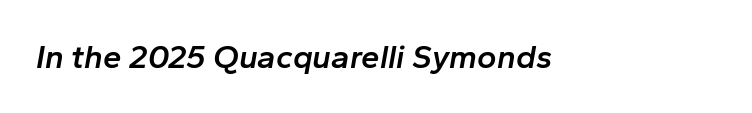
Emphasis by weight is partial: semibold. The gap between lines stays unmarked. The axis of the letterforms is tilted away from vertical. Here the designer chose a conventional face with non-uniform glyph widths. What stands out about the letter spacing? Nothing — it is the standard amount.
